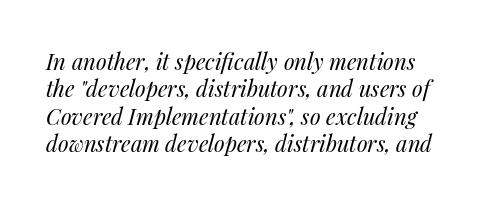
Style check: oblique. A clean baseline with only descenders dipping below it. How are the letters spaced? Ordinarily, with no added tracking. Weight: not bold — regular or lighter.
